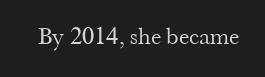
{"italic": "no", "bold": "no", "underline": "no", "letter_spacing": "normal", "letter_spacing_em": 0.0, "glyph_px": 24}
